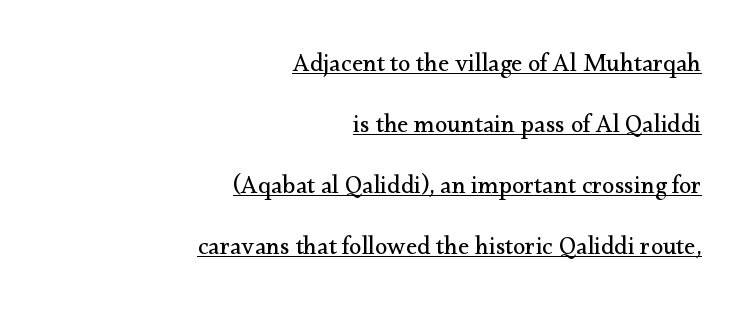
Q: Is the text bold? A: No.
Q: Is the text italic (slanted)? A: No, it is upright.
Q: Is the text underlined? A: Yes.
Q: How is the paragraph aligned? A: Right-aligned.
Q: Is the spacing between letters normal or unusually wide? A: Normal.
Q: Is the spacing between lines tight, normal or loose? A: Loose.
